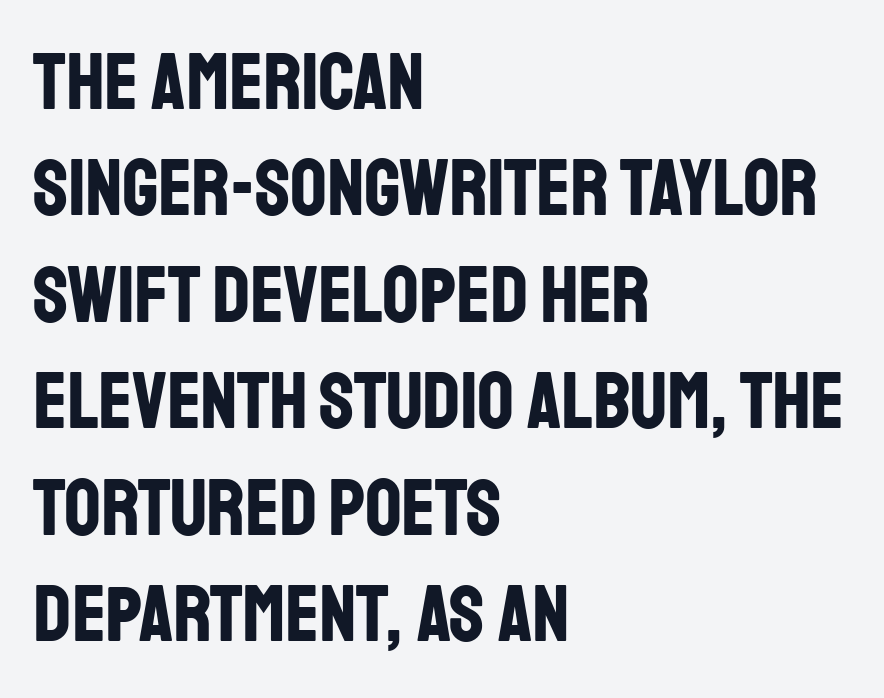
Reading down the column, the eye jumps a familiar distance to each next line. The typography opts for an upright posture over an oblique one. Classification — sans serif. Left-aligned paragraph, ragged on the right.
